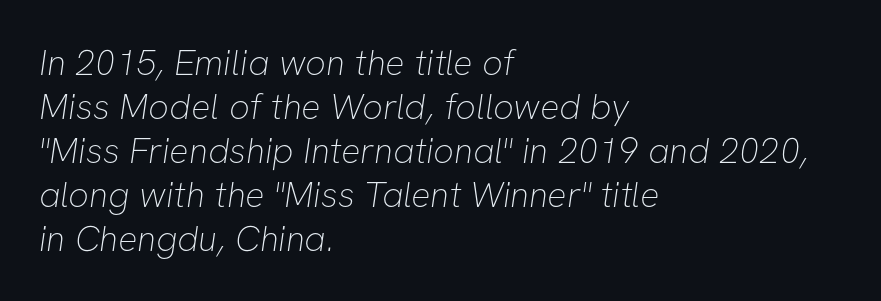
Q: Is the text bold? A: No.
Q: Is the typeface a serif or a sans-serif typeface? A: Sans-serif.
Q: Is the text underlined? A: No.
Q: How is the paragraph aligned? A: Left-aligned.
Q: Is the spacing between letters normal or unusually wide? A: Normal.
Q: Width (condensed, normal, or wide)? A: Normal.
Q: Stroke contrast? A: Low.
Q: x-height? A: Medium.
Q: Monospaced? A: No.
